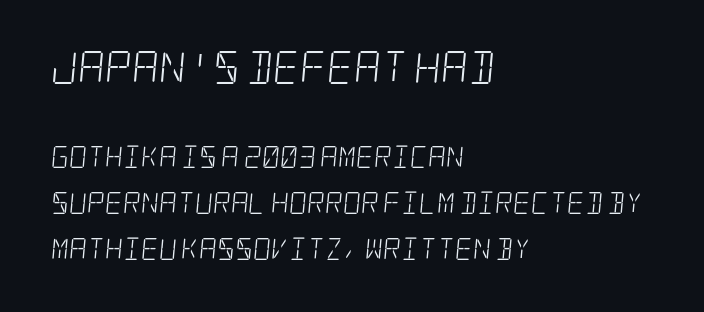
The weight would be labelled regular, book, light, or lighter still. The words here are not underlined. Vertical spacing — loose. Does the copy run flush right? No — it runs flush left. Large over small — that's the arrangement of the two blocks here. The letters sit at their default tracking, neither squeezed nor spread.
